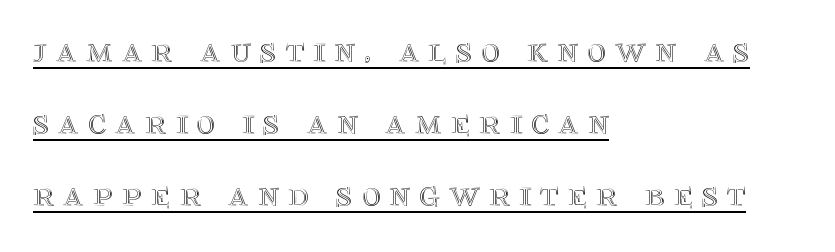
Q: Is the text italic (slanted)? A: No, it is upright.
Q: Is the text underlined? A: Yes.
Q: How is the paragraph aligned? A: Left-aligned.
Q: Is the spacing between letters normal or unusually wide? A: Unusually wide.
Q: Is the spacing between lines tight, normal or loose? A: Loose.
Q: Width (condensed, normal, or wide)? A: Normal.
Q: x-height? A: Large.
Q: Monospaced? A: No.
